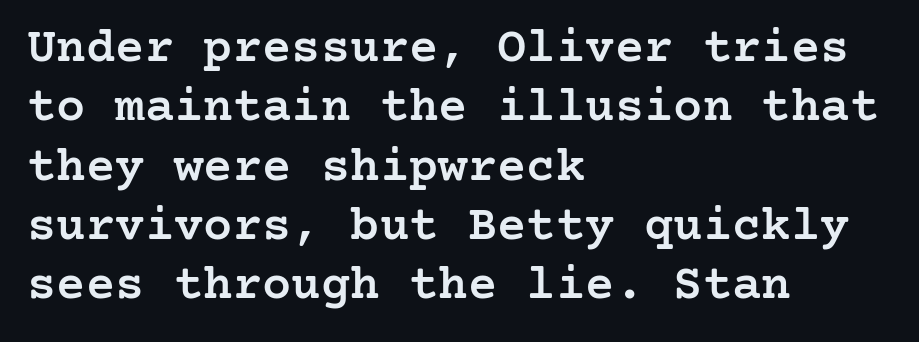
The image shows 49 px semibold serif type, upright; set left-aligned, line spacing 1.21x, normal letter spacing, not underlined; low stroke contrast and a medium x-height.
